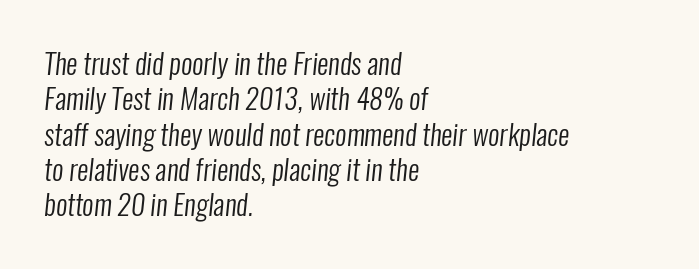
Q: Is the text bold? A: No.
Q: Is the typeface a serif or a sans-serif typeface? A: Sans-serif.
Q: Is the text underlined? A: No.
Q: How is the paragraph aligned? A: Left-aligned.
Q: Is the spacing between letters normal or unusually wide? A: Normal.
Q: Is the spacing between lines tight, normal or loose? A: Normal.
Q: Width (condensed, normal, or wide)? A: Condensed.
Q: Stroke contrast? A: Low.
Q: x-height? A: Medium.
Q: Monospaced? A: No.
